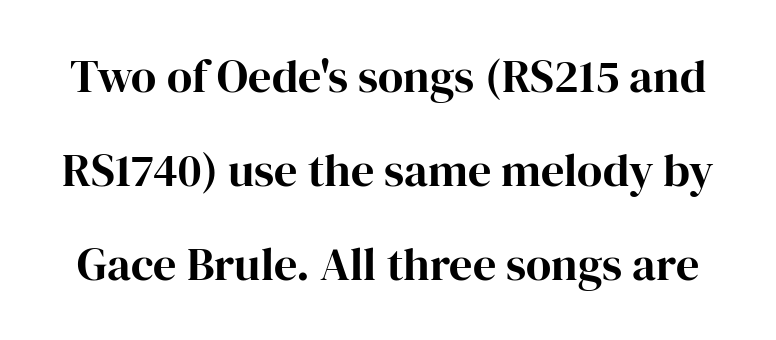
Designer's note — italics off, roman on. Tracking here is standard; glyphs follow each other at the usual distance. The letters advance in unequal steps, a hallmark of proportional type. The characters display serif detailing at their extremities.
